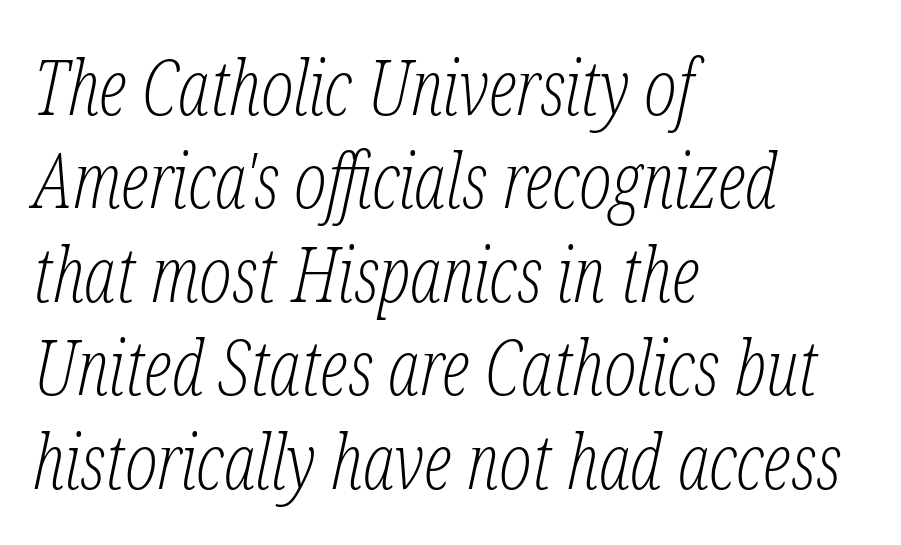
Casual observation: everything's shoved over to the left. The text carries the slant typical of an italic or oblique font. This sample uses plain, unmodified letter spacing. A light-to-regular cut is what we see here. Just letters on the line, the space beneath them empty.
